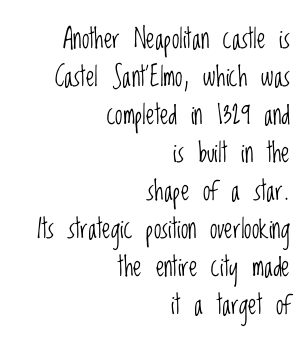
The image shows 27 px text type, upright; set right-aligned, normal line spacing (1.41x), normal letter spacing, not underlined.
